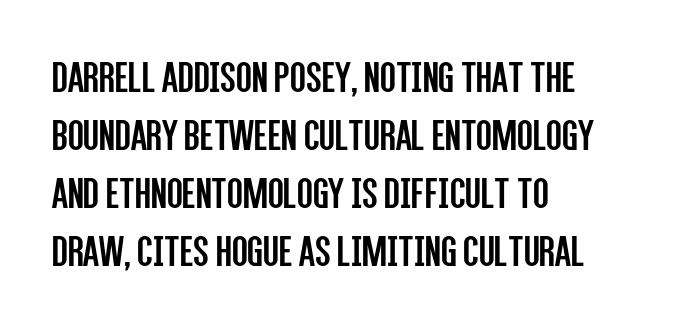
Q: Is the text bold? A: No.
Q: Is the text italic (slanted)? A: No, it is upright.
Q: Is the typeface a serif or a sans-serif typeface? A: Sans-serif.
Q: Is the text underlined? A: No.
Q: How is the paragraph aligned? A: Left-aligned.
Q: Is the spacing between letters normal or unusually wide? A: Normal.
Q: Is the spacing between lines tight, normal or loose? A: Normal.
Q: Width (condensed, normal, or wide)? A: Condensed.
Q: Stroke contrast? A: Low.
Q: x-height? A: Large.
Q: Monospaced? A: No.
